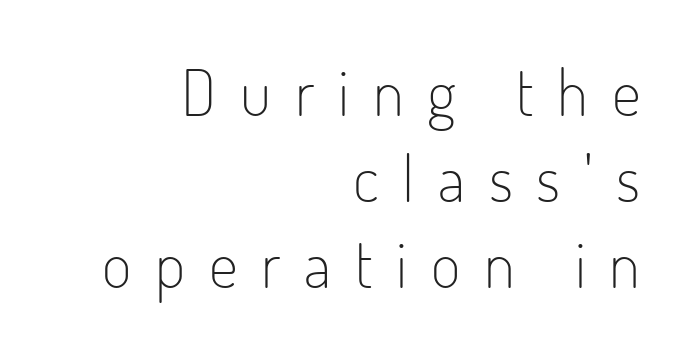
Is this a fixed-width face? No — the glyphs have proportional, varying widths. Normally led — the rows are evenly, conventionally spaced. Quick note: not italic, upright. Loose tracking; the words dissolve into strings of separated letters. Descender tails drop into unmarked territory.
